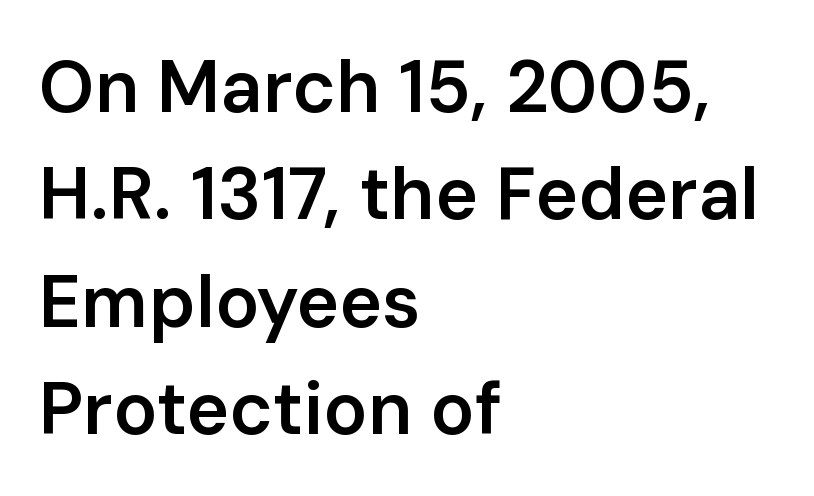
{"serif": "no", "italic": "no", "bold": "semi", "weight": "semibold", "width": "normal", "stroke_contrast": "low", "x_height": "medium", "monospaced": "no", "underline": "no", "align": "left", "line_spacing": "normal", "line_spacing_ratio": 1.47, "letter_spacing": "normal", "letter_spacing_em": 0.0, "glyph_px": 73}
